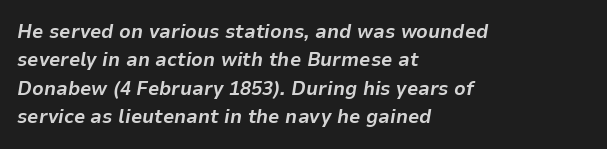
The image shows 20 px bold type, italic (leaning right); set left-aligned, normal line spacing (1.42x), normal letter spacing, not underlined.
